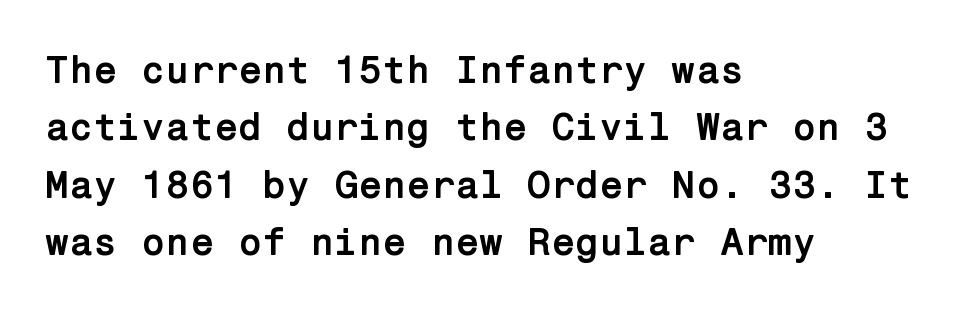
Q: Is the text bold? A: Yes.
Q: Is the text italic (slanted)? A: No, it is upright.
Q: Is the typeface a serif or a sans-serif typeface? A: Sans-serif.
Q: Is the text underlined? A: No.
Q: How is the paragraph aligned? A: Left-aligned.
Q: Is the spacing between letters normal or unusually wide? A: Normal.
Q: Is the spacing between lines tight, normal or loose? A: Normal.
Q: Width (condensed, normal, or wide)? A: Normal.
Q: Stroke contrast? A: Low.
Q: x-height? A: Medium.
